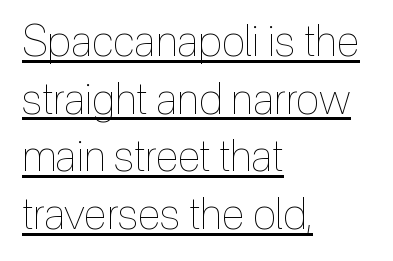
The image shows 43 px thin, condensed type, upright; set left-aligned, normal line spacing (1.34x), normal letter spacing, underlined; a medium x-height.
